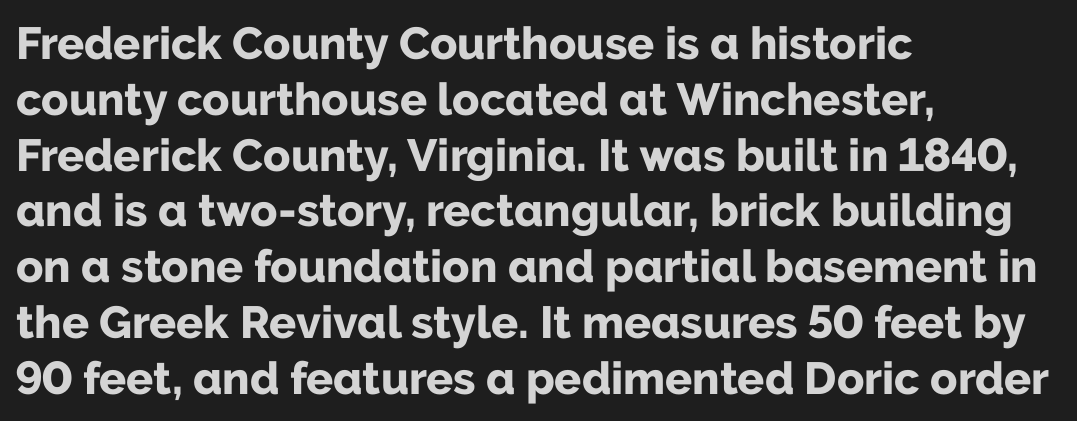
The letters stand straight up with perfectly vertical stems. Looks like regular typesetting: each glyph gets only the width it needs. Nobody drew a line under any word here. Line beginnings align vertically; line endings do not. A dark, heavy texture on the line: the type is bold.
